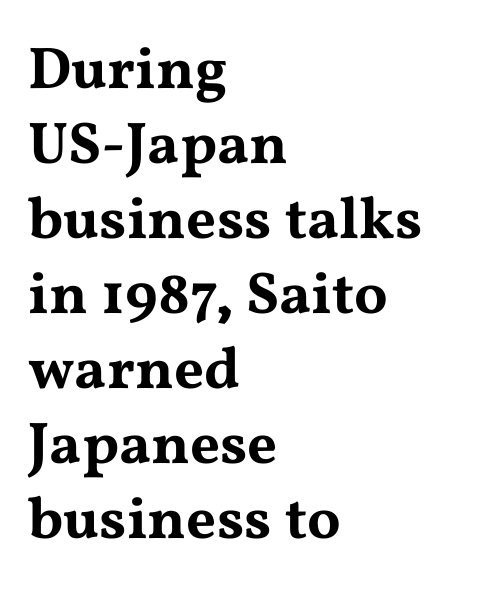
Underlining? Definitely not there. This block has exactly the height ordinary leading produces. How are the letters spaced? Ordinarily, with no added tracking. The rendering uses natural spacing where letterforms have individual widths.
